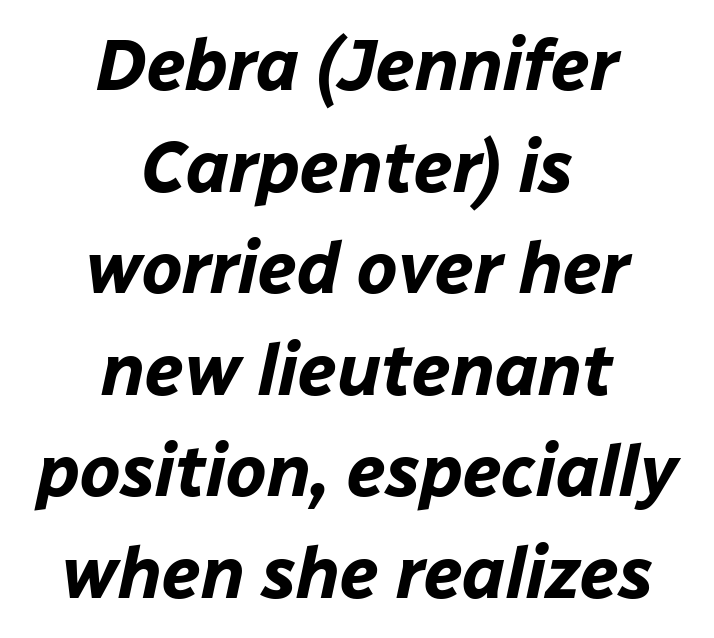
{"italic": "yes", "lean": "right", "slant_degrees": 12, "bold": "yes", "weight": "bold", "width": "normal", "stroke_contrast": "low", "x_height": "medium", "monospaced": "no", "underline": "no", "align": "center", "line_spacing": "normal", "line_spacing_ratio": 1.41, "letter_spacing": "normal", "letter_spacing_em": 0.0, "glyph_px": 72}
